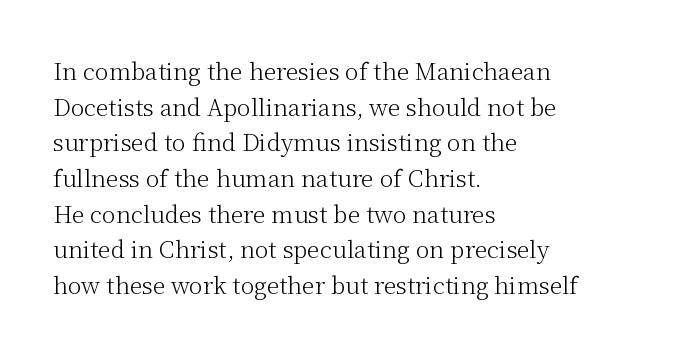
Baseline-to-baseline distance is the conventional proportion of letter height. The passage is arranged the way most books set body copy — flush left. The glyphs are unaccompanied by any horizontal stroke below them. The gaps between neighbouring characters are ordinary and unremarkable.
